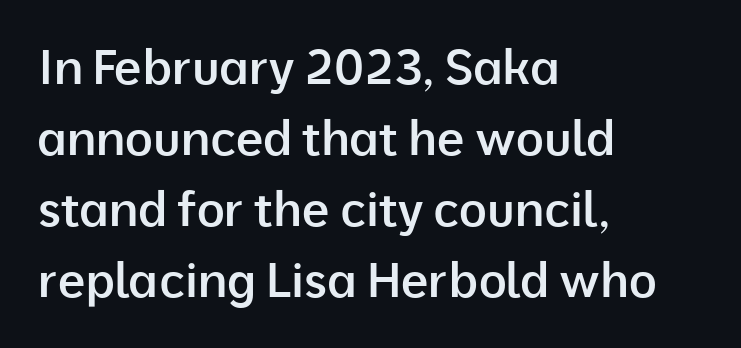
{"serif": "no", "italic": "no", "bold": "semi", "weight": "semibold", "width": "normal", "stroke_contrast": "low", "x_height": "medium", "monospaced": "no", "underline": "no", "align": "left", "line_spacing": "normal", "line_spacing_ratio": 1.48, "letter_spacing": "normal", "letter_spacing_em": 0.0, "glyph_px": 48}
